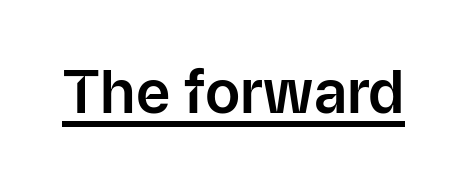
{"serif": "no", "italic": "no", "width": "normal", "stroke_contrast": "low", "x_height": "medium", "monospaced": "no", "underline": "yes", "letter_spacing": "normal", "letter_spacing_em": 0.0, "glyph_px": 59}
